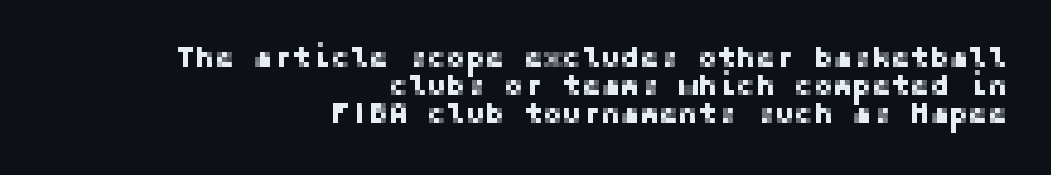
In terms of letterform style, serifs are entirely absent. Posture: upright roman. Is the block centered? No — it sits flush against the right margin. Letter spacing: default.
